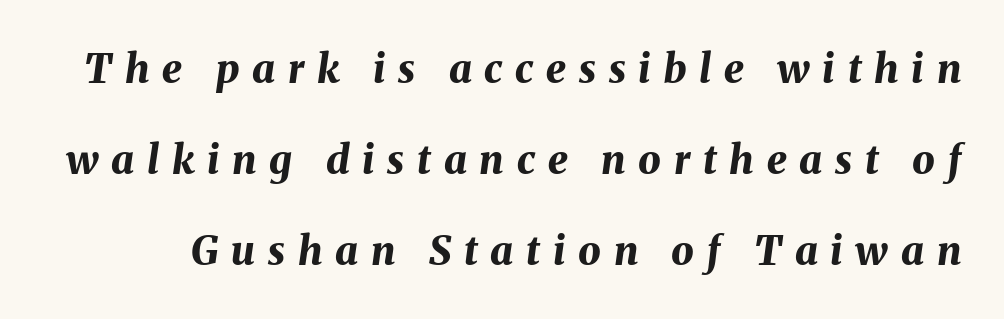
Q: Is the text bold? A: Yes.
Q: Is the text italic (slanted)? A: Yes, it leans right by about 8 degrees.
Q: Is the text underlined? A: No.
Q: Is the spacing between letters normal or unusually wide? A: Unusually wide.
Q: Is the spacing between lines tight, normal or loose? A: Loose.
Q: Width (condensed, normal, or wide)? A: Normal.
Q: Stroke contrast? A: Medium.
Q: x-height? A: Medium.
Q: Monospaced? A: No.
